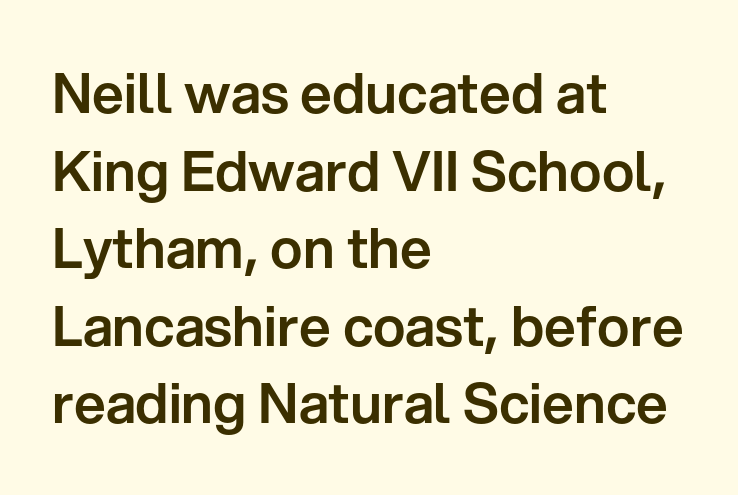
Q: Is the text italic (slanted)? A: No, it is upright.
Q: Is the typeface a serif or a sans-serif typeface? A: Sans-serif.
Q: Is the text underlined? A: No.
Q: How is the paragraph aligned? A: Left-aligned.
Q: Is the spacing between letters normal or unusually wide? A: Normal.
Q: Is the spacing between lines tight, normal or loose? A: Normal.
Q: Width (condensed, normal, or wide)? A: Normal.
Q: Stroke contrast? A: Low.
Q: x-height? A: Medium.
Q: Monospaced? A: No.
